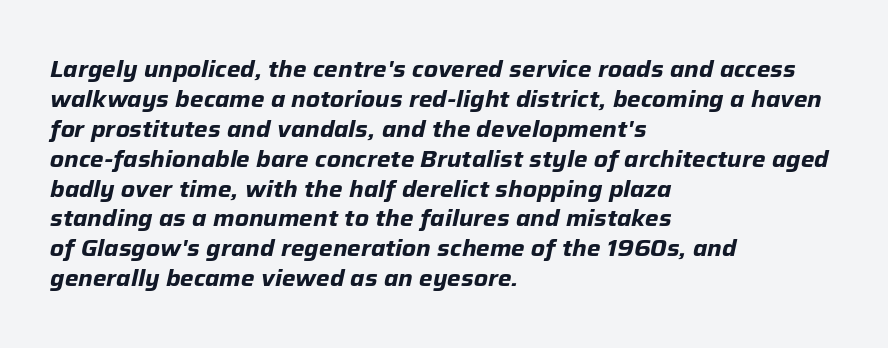
Leading matches the norm, producing a regular column. These lines were composed using italics. This rendering uses left alignment, leaving the right contour irregular. Students, note that the glyphs here touch the page at normal intervals. The gap between lines stays unmarked. These words are printed bold, with thick strokes throughout.
